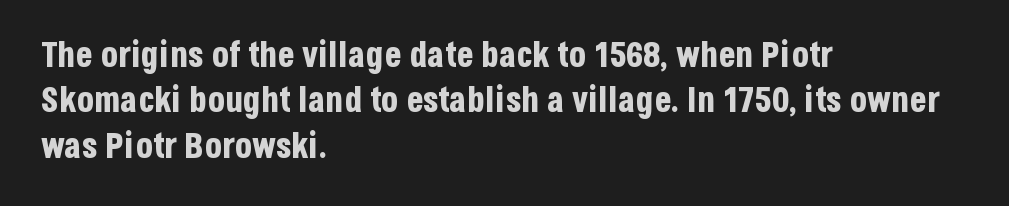
Q: Is the text bold? A: Yes.
Q: Is the text italic (slanted)? A: No, it is upright.
Q: Is the typeface a serif or a sans-serif typeface? A: Sans-serif.
Q: Is the text underlined? A: No.
Q: How is the paragraph aligned? A: Left-aligned.
Q: Is the spacing between letters normal or unusually wide? A: Normal.
Q: Is the spacing between lines tight, normal or loose? A: Normal.
Q: Width (condensed, normal, or wide)? A: Condensed.
Q: Stroke contrast? A: Low.
Q: x-height? A: Large.
Q: Monospaced? A: No.
